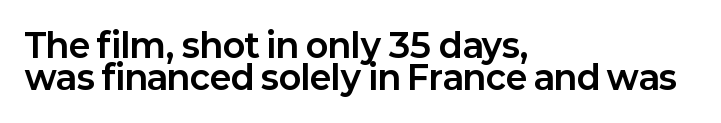
The image shows 33 px bold sans-serif type, upright; set left-aligned, tight line spacing (0.97x), normal letter spacing, not underlined; low stroke contrast and a medium x-height.
